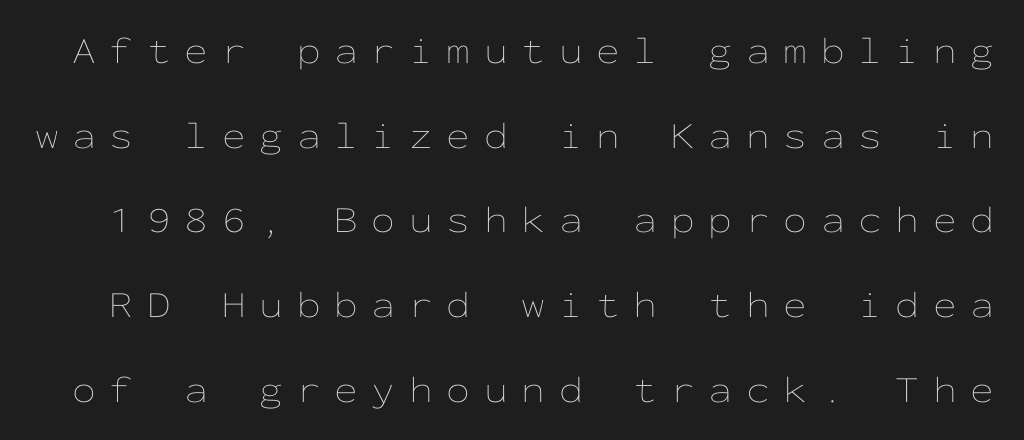
{"italic": "no", "bold": "no", "weight": "thin", "width": "wide", "stroke_contrast": "low", "x_height": "medium", "monospaced": "yes", "underline": "no", "line_spacing": "loose", "line_spacing_ratio": 2.23, "letter_spacing": "wide", "letter_spacing_em": 0.36, "glyph_px": 38}
